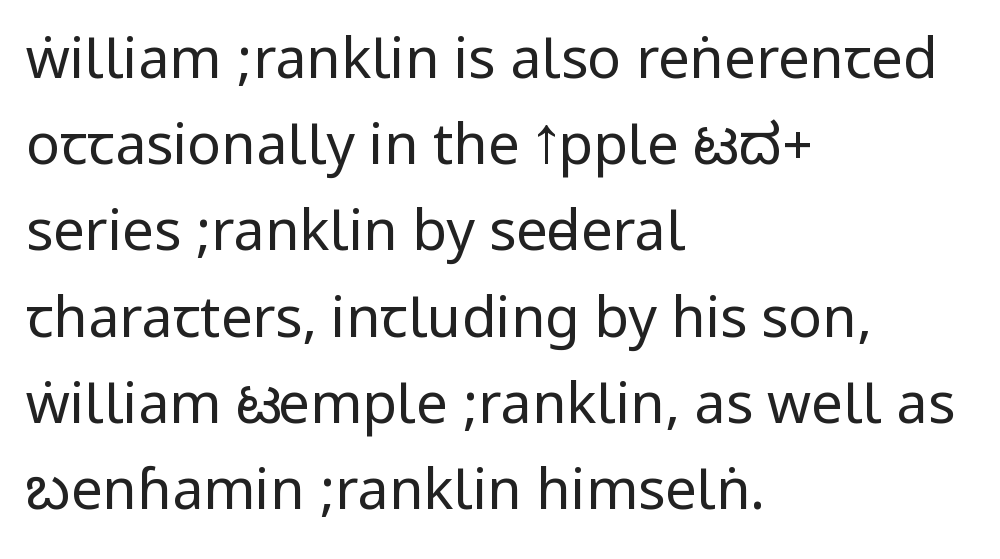
Q: Is the text bold? A: No.
Q: Is the text italic (slanted)? A: No, it is upright.
Q: Is the typeface a serif or a sans-serif typeface? A: Sans-serif.
Q: Is the text underlined? A: No.
Q: How is the paragraph aligned? A: Left-aligned.
Q: Is the spacing between letters normal or unusually wide? A: Normal.
Q: Is the spacing between lines tight, normal or loose? A: Normal.
Q: Width (condensed, normal, or wide)? A: Condensed.
Q: Stroke contrast? A: Low.
